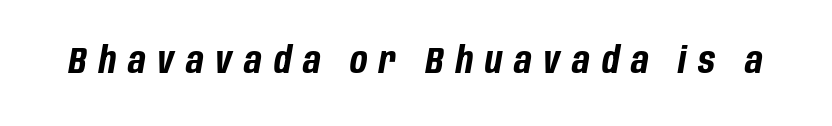
Q: Is the text bold? A: Yes.
Q: Is the text italic (slanted)? A: Yes, it leans right by about 10 degrees.
Q: Is the text underlined? A: No.
Q: Is the spacing between letters normal or unusually wide? A: Unusually wide.
Q: Width (condensed, normal, or wide)? A: Condensed.
Q: Stroke contrast? A: Low.
Q: x-height? A: Large.
Q: Monospaced? A: No.
